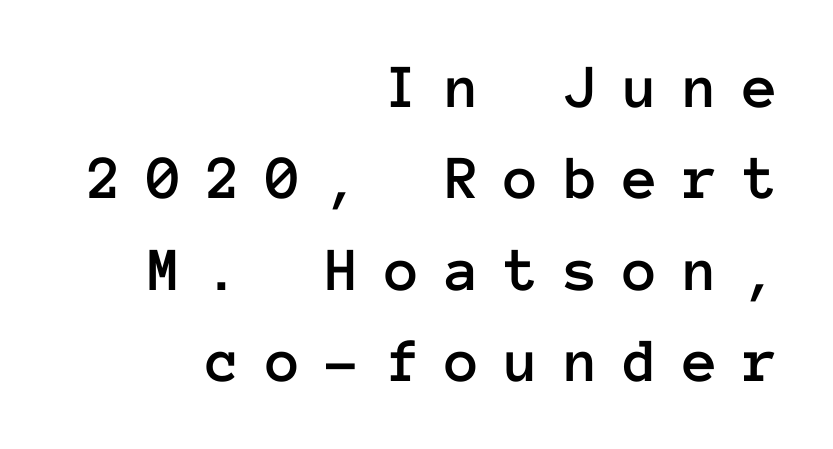
The image shows 63 px text type, upright, monospaced; set right-aligned, normal line spacing (1.45x), unusually wide letter spacing (+0.4 em), not underlined; low stroke contrast and a medium x-height.
